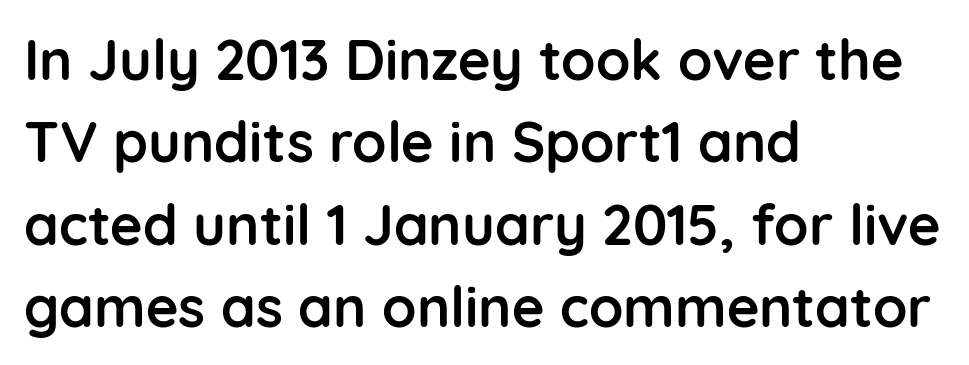
{"serif": "no", "italic": "no", "bold": "yes", "weight": "semibold", "width": "normal", "stroke_contrast": "low", "x_height": "medium", "monospaced": "no", "underline": "no", "align": "left", "line_spacing": "normal", "line_spacing_ratio": 1.47, "letter_spacing": "normal", "letter_spacing_em": 0.0, "glyph_px": 56}
